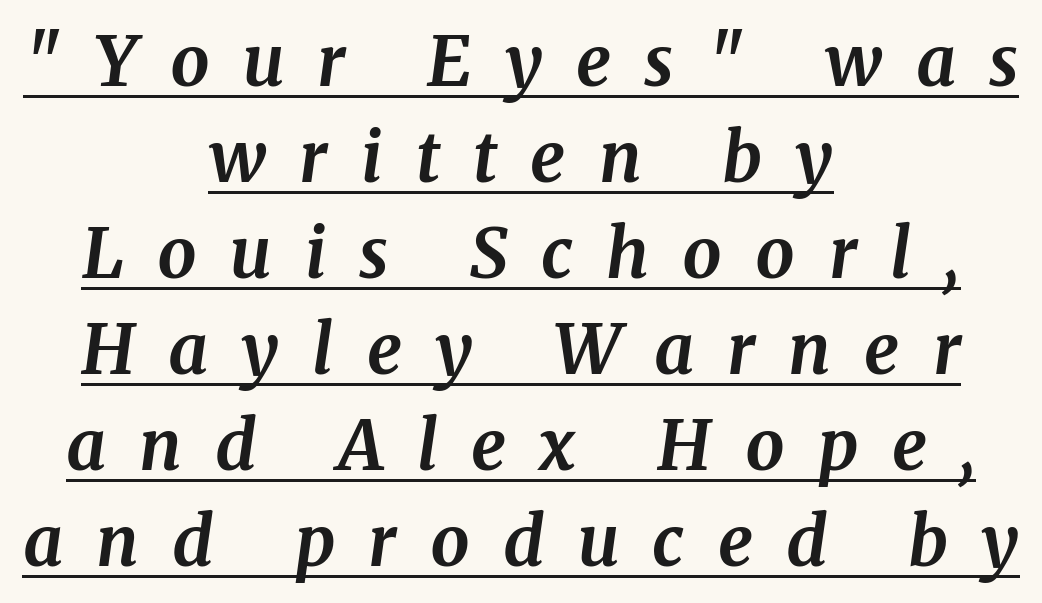
The image shows 69 px bold serif type, italic (leaning right); set centered, normal line spacing (1.39x), unusually wide letter spacing (+0.48 em), underlined; medium stroke contrast and a medium x-height.
